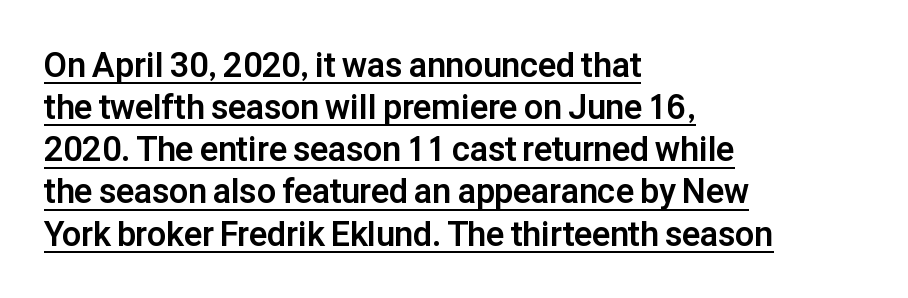
The image shows 34 px bold sans-serif type, upright; set left-aligned, line spacing 1.24x, normal letter spacing, underlined; low stroke contrast and a medium x-height.
